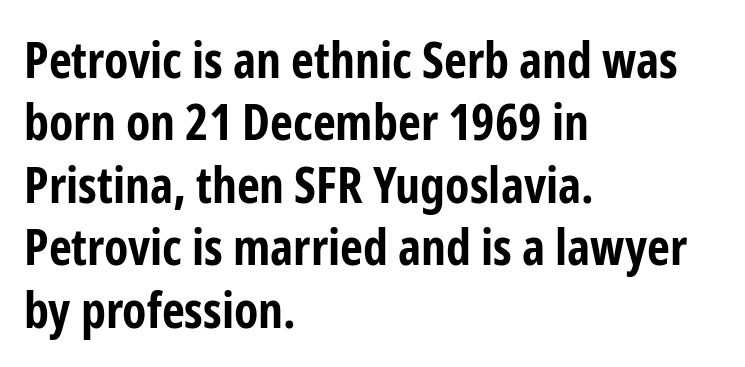
Font category for this specimen: sans-serif. There is no visible air inserted between adjacent glyphs. The passage shown is typed in a proportional face where columns would drift. Nobody drew a line under any word here. Teacher's note: observe the even left margin — that is flush-left alignment. Quick note: interline space is typical.
